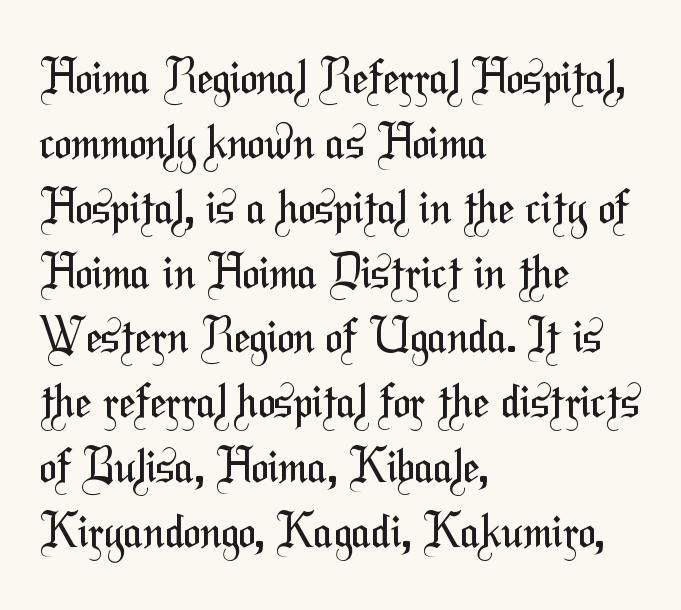
The image shows 46 px regular-weight, condensed sans-serif type; set left-aligned, normal line spacing (1.41x), normal letter spacing, not underlined; medium stroke contrast and a medium x-height.
